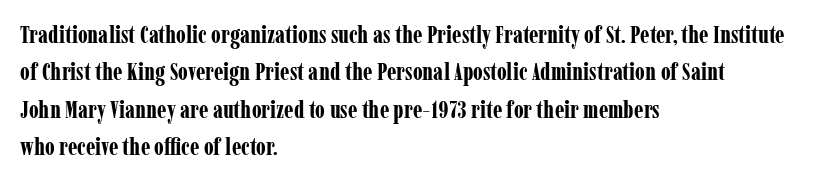
{"italic": "no", "bold": "yes", "underline": "no", "align": "left", "line_spacing": "normal", "line_spacing_ratio": 1.56, "letter_spacing": "normal", "letter_spacing_em": 0.0, "glyph_px": 24}
